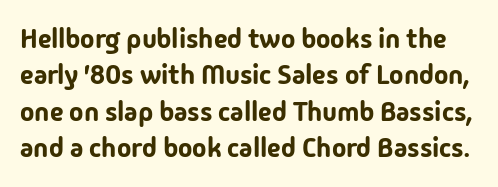
Q: Is the text italic (slanted)? A: No, it is upright.
Q: Is the text underlined? A: No.
Q: Is the spacing between letters normal or unusually wide? A: Normal.
Q: Is the spacing between lines tight, normal or loose? A: Normal.
